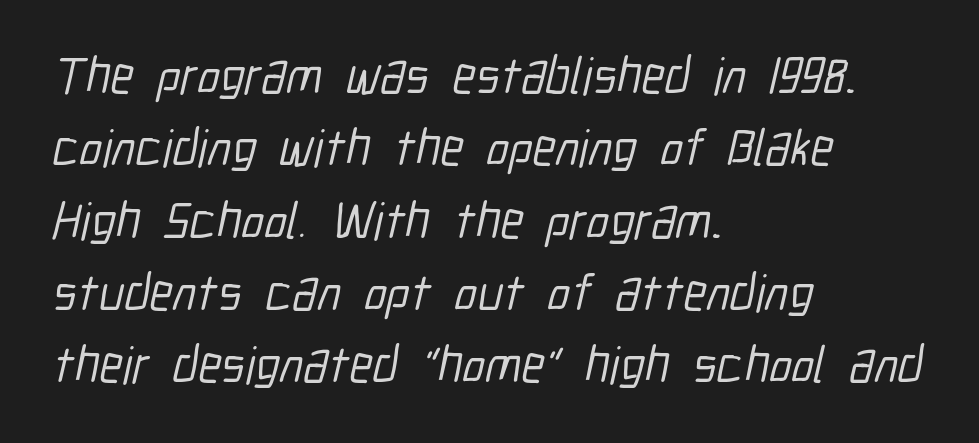
{"serif": "no", "width": "condensed", "stroke_contrast": "low", "x_height": "medium", "monospaced": "no", "underline": "no", "align": "left", "line_spacing": "normal", "line_spacing_ratio": 1.39, "letter_spacing": "normal", "letter_spacing_em": 0.0, "glyph_px": 52}
